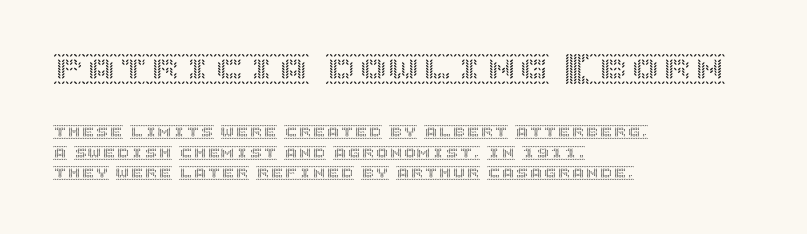
{"italic": "no", "width": "normal", "x_height": "large", "underline": "no", "align": "left", "line_spacing": "normal", "line_spacing_ratio": 1.46, "letter_spacing": "normal", "letter_spacing_em": 0.0, "larger_block": "first", "size_ratio": 2.29, "glyph_px": 32}
